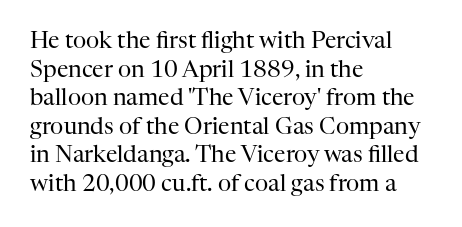
The image shows 23 px text type, upright; set left-aligned, line spacing 1.24x, normal letter spacing, not underlined.
